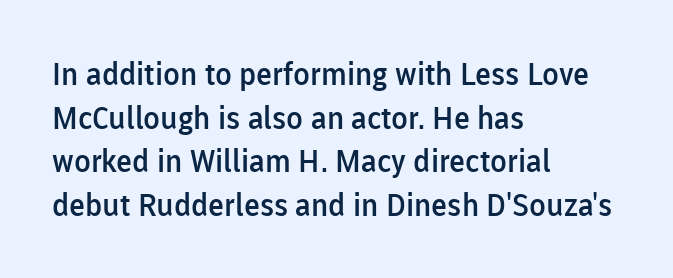
Q: Is the text bold? A: Semi-bold.
Q: Is the text italic (slanted)? A: No, it is upright.
Q: Is the typeface a serif or a sans-serif typeface? A: Sans-serif.
Q: Is the text underlined? A: No.
Q: How is the paragraph aligned? A: Left-aligned.
Q: Is the spacing between letters normal or unusually wide? A: Normal.
Q: Is the spacing between lines tight, normal or loose? A: Normal.
Q: Width (condensed, normal, or wide)? A: Normal.
Q: Stroke contrast? A: Low.
Q: x-height? A: Medium.
Q: Monospaced? A: No.
